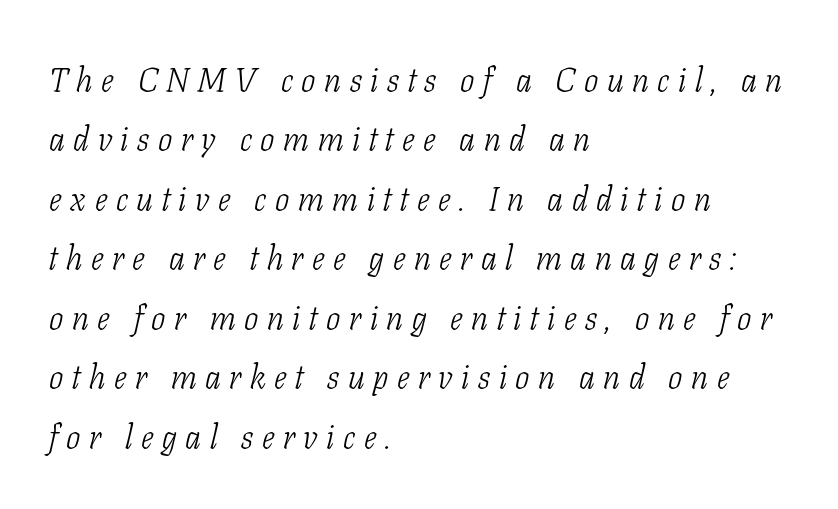
The image shows 34 px light, condensed serif type, italic (leaning right); set left-aligned, line spacing 1.75x, unusually wide letter spacing (+0.25 em), not underlined; low stroke contrast and a medium x-height.
